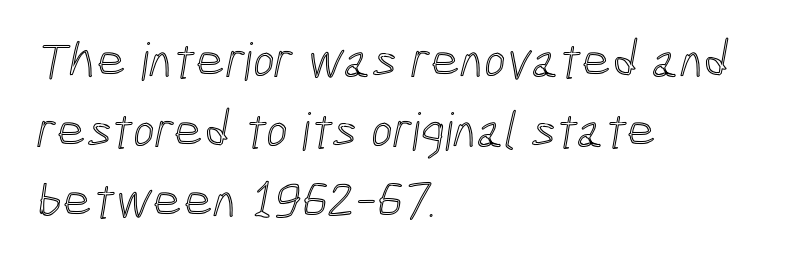
{"width": "condensed", "x_height": "medium", "monospaced": "no", "underline": "no", "align": "left", "line_spacing": "normal", "line_spacing_ratio": 1.35, "letter_spacing": "normal", "letter_spacing_em": 0.0, "glyph_px": 52}
